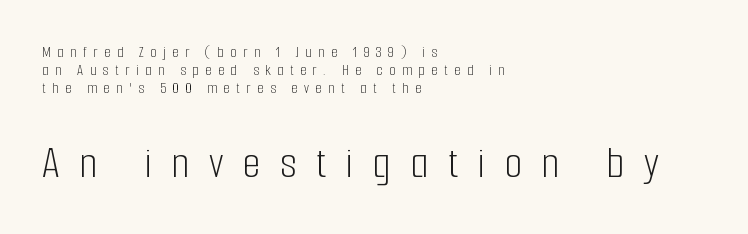
The image shows 47 px light, condensed sans-serif type, upright; set left-aligned, tight line spacing (1.13x), unusually wide letter spacing (+0.41 em), not underlined; the second (bottom) block is 2.94x larger; low stroke contrast and a medium x-height.
